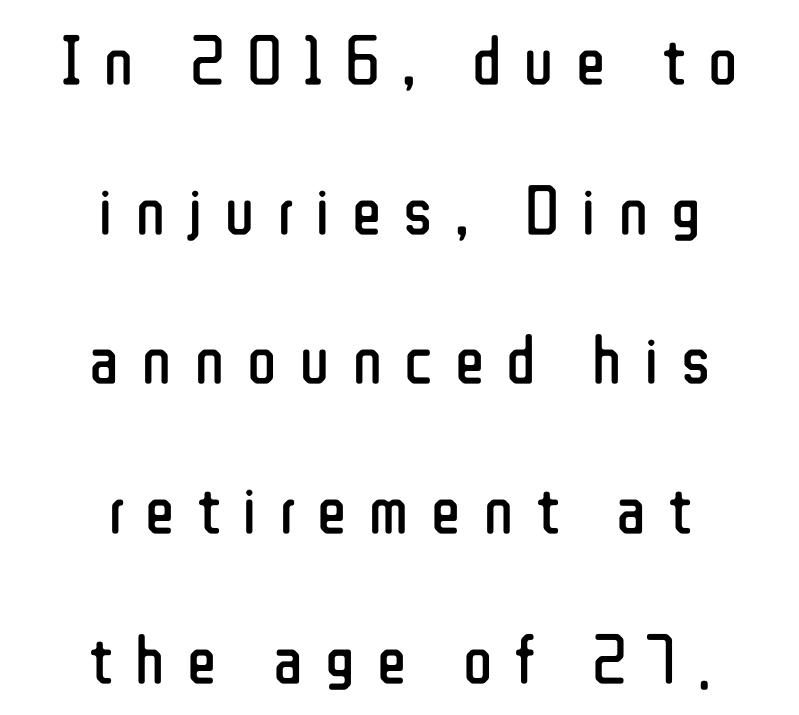
Q: Is the text bold? A: No.
Q: Is the text italic (slanted)? A: No, it is upright.
Q: Is the typeface a serif or a sans-serif typeface? A: Sans-serif.
Q: Is the text underlined? A: No.
Q: How is the paragraph aligned? A: Centered.
Q: Is the spacing between letters normal or unusually wide? A: Unusually wide.
Q: Is the spacing between lines tight, normal or loose? A: Loose.
Q: Width (condensed, normal, or wide)? A: Condensed.
Q: Stroke contrast? A: Low.
Q: x-height? A: Medium.
Q: Monospaced? A: No.
